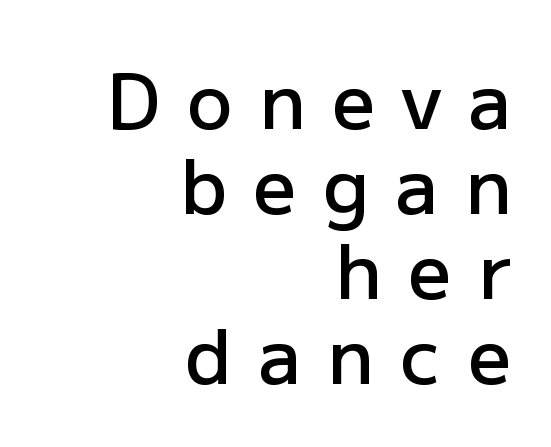
Q: Is the text bold? A: Semi-bold.
Q: Is the text italic (slanted)? A: No, it is upright.
Q: Is the typeface a serif or a sans-serif typeface? A: Sans-serif.
Q: Is the text underlined? A: No.
Q: How is the paragraph aligned? A: Right-aligned.
Q: Is the spacing between letters normal or unusually wide? A: Unusually wide.
Q: Is the spacing between lines tight, normal or loose? A: Tight.
Q: Width (condensed, normal, or wide)? A: Normal.
Q: Stroke contrast? A: Low.
Q: x-height? A: Medium.
Q: Monospaced? A: No.
